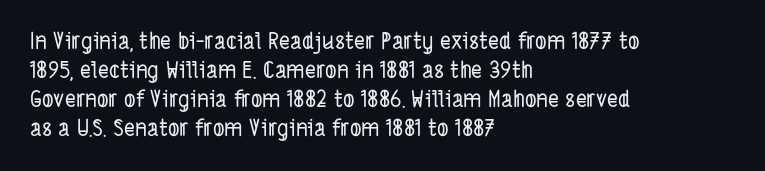
{"underline": "no", "align": "left", "line_spacing": "normal", "line_spacing_ratio": 1.26, "letter_spacing": "normal", "letter_spacing_em": 0.0, "glyph_px": 23}
